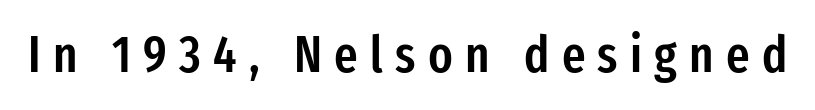
{"serif": "no", "italic": "no", "bold": "semi", "weight": "semibold", "width": "condensed", "stroke_contrast": "low", "x_height": "medium", "monospaced": "no", "underline": "no", "letter_spacing": "wide", "letter_spacing_em": 0.24, "glyph_px": 51}
